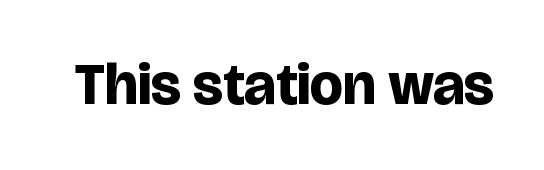
{"serif": "no", "italic": "no", "bold": "yes", "weight": "bold", "width": "normal", "stroke_contrast": "low", "x_height": "large", "monospaced": "no", "underline": "no", "letter_spacing": "normal", "letter_spacing_em": 0.0, "glyph_px": 58}
